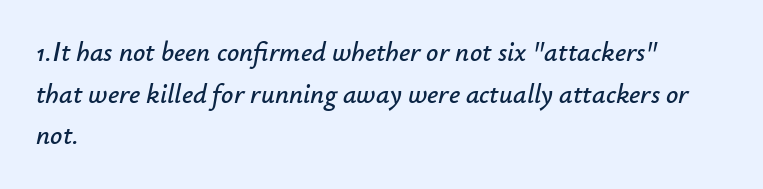
{"italic": "yes", "lean": "right", "slant_degrees": 12, "underline": "no", "align": "left", "line_spacing": "normal", "line_spacing_ratio": 1.54, "letter_spacing": "normal", "letter_spacing_em": 0.0, "glyph_px": 27}
